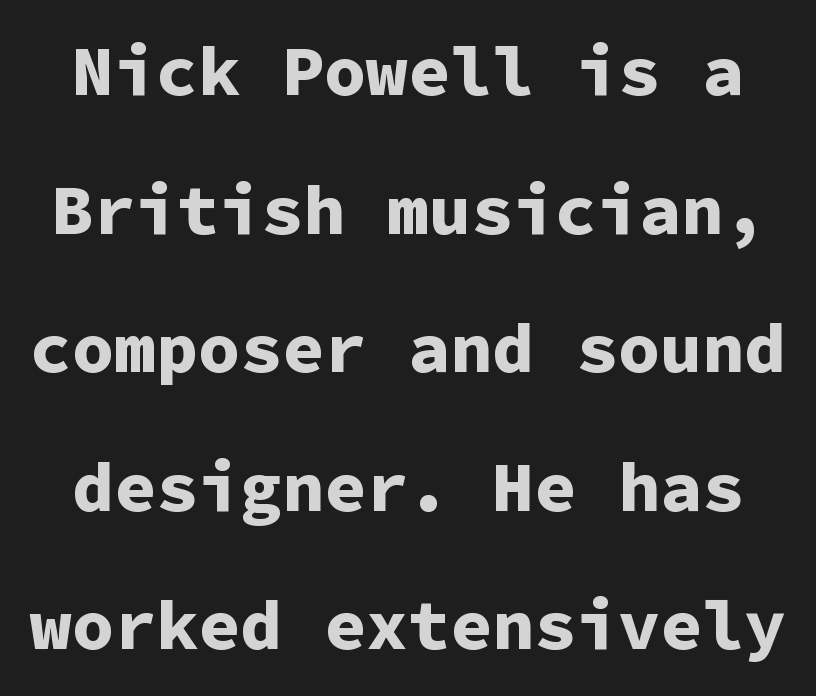
Q: Is the text bold? A: Yes.
Q: Is the text italic (slanted)? A: No, it is upright.
Q: Is the typeface a serif or a sans-serif typeface? A: Sans-serif.
Q: Is the text underlined? A: No.
Q: Is the spacing between letters normal or unusually wide? A: Normal.
Q: Is the spacing between lines tight, normal or loose? A: Loose.
Q: Width (condensed, normal, or wide)? A: Normal.
Q: Stroke contrast? A: Low.
Q: x-height? A: Medium.
Q: Monospaced? A: Yes.
